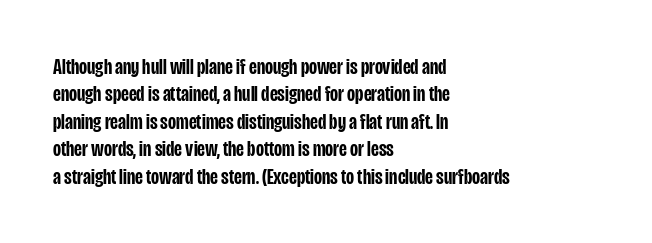
Q: Is the text bold? A: Semi-bold.
Q: Is the text italic (slanted)? A: No, it is upright.
Q: Is the text underlined? A: No.
Q: How is the paragraph aligned? A: Left-aligned.
Q: Is the spacing between letters normal or unusually wide? A: Normal.
Q: Is the spacing between lines tight, normal or loose? A: Normal.
